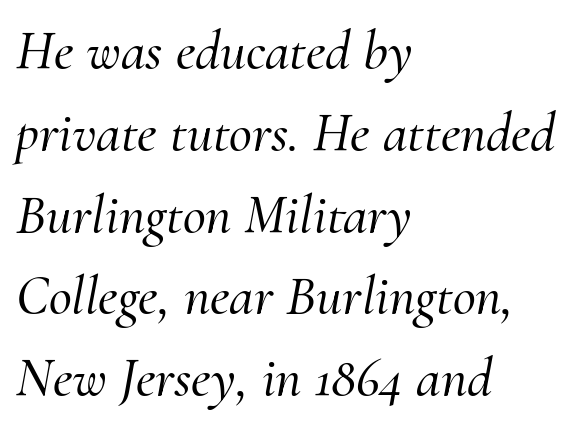
{"serif": "yes", "italic": "yes", "lean": "right", "slant_degrees": 10, "width": "normal", "stroke_contrast": "medium", "x_height": "small", "monospaced": "no", "underline": "no", "align": "left", "line_spacing": "normal", "line_spacing_ratio": 1.46, "letter_spacing": "normal", "letter_spacing_em": 0.0, "glyph_px": 56}
